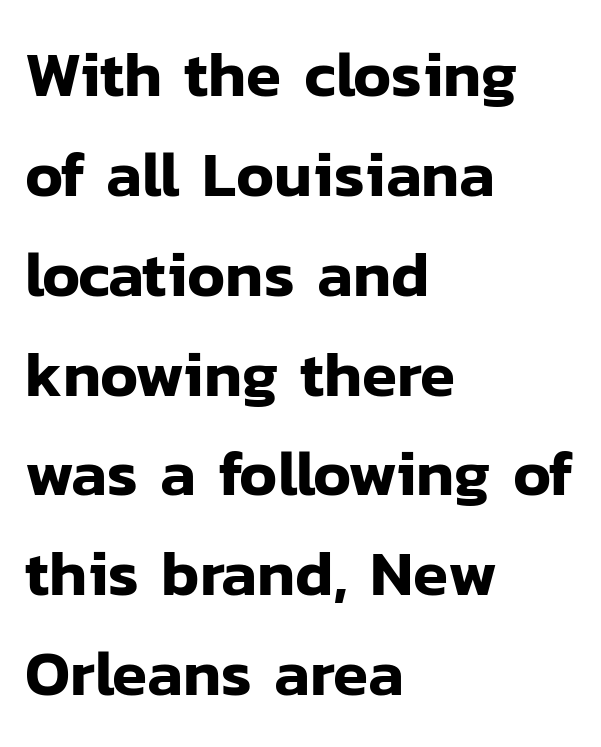
Q: Is the text italic (slanted)? A: No, it is upright.
Q: Is the typeface a serif or a sans-serif typeface? A: Sans-serif.
Q: Is the text underlined? A: No.
Q: How is the paragraph aligned? A: Left-aligned.
Q: Is the spacing between letters normal or unusually wide? A: Normal.
Q: Is the spacing between lines tight, normal or loose? A: Normal.
Q: Width (condensed, normal, or wide)? A: Normal.
Q: Stroke contrast? A: Low.
Q: x-height? A: Medium.
Q: Monospaced? A: No.
